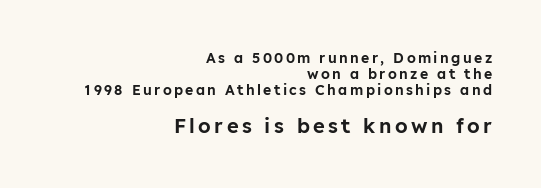
Q: Is the text italic (slanted)? A: No, it is upright.
Q: Is the text underlined? A: No.
Q: How is the paragraph aligned? A: Right-aligned.
Q: Is the spacing between lines tight, normal or loose? A: Tight.
Q: Which block of text is set in a larger size, the first (top) or the second (bottom)? A: The second (bottom) one.
